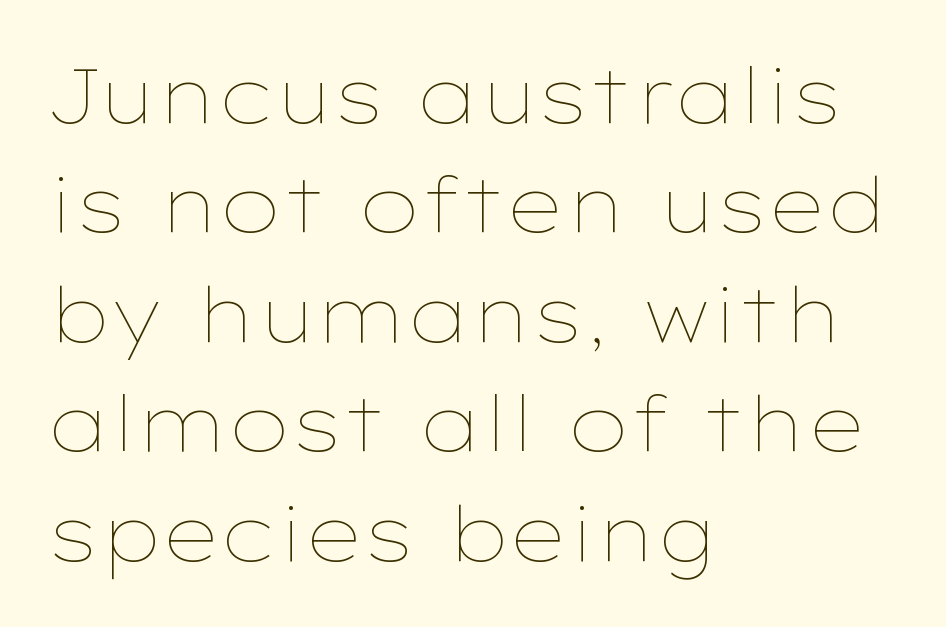
The image shows 76 px thin, wide type, upright; set left-aligned, normal line spacing (1.44x), normal letter spacing, not underlined; low stroke contrast and a medium x-height.
